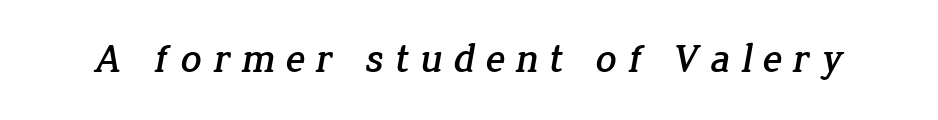
Q: Is the typeface a serif or a sans-serif typeface? A: Serif.
Q: Is the text underlined? A: No.
Q: Is the spacing between letters normal or unusually wide? A: Unusually wide.
Q: Width (condensed, normal, or wide)? A: Normal.
Q: Stroke contrast? A: Low.
Q: x-height? A: Medium.
Q: Monospaced? A: No.
